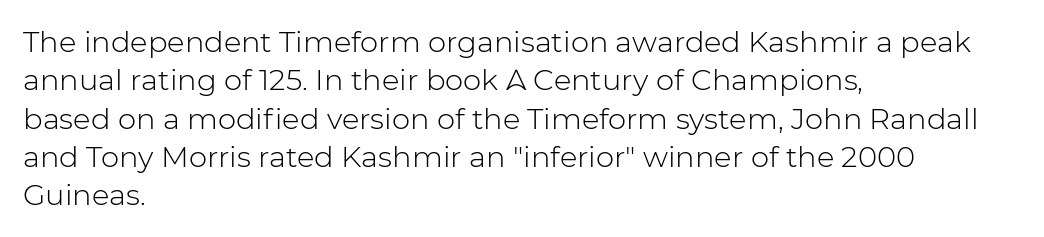
The image shows 29 px light sans-serif type, upright; set left-aligned, normal line spacing (1.32x), normal letter spacing, not underlined; low stroke contrast and a medium x-height.
